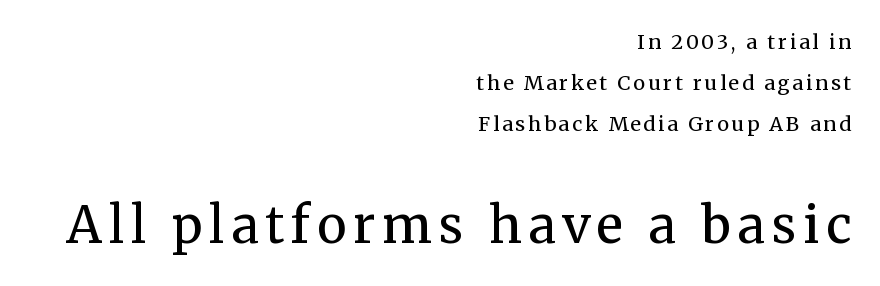
{"serif": "yes", "italic": "no", "bold": "no", "weight": "regular", "width": "normal", "stroke_contrast": "medium", "x_height": "medium", "monospaced": "no", "underline": "no", "align": "right", "line_spacing": "loose", "line_spacing_ratio": 2.06, "larger_block": "second", "size_ratio": 2.5, "glyph_px": 50}
